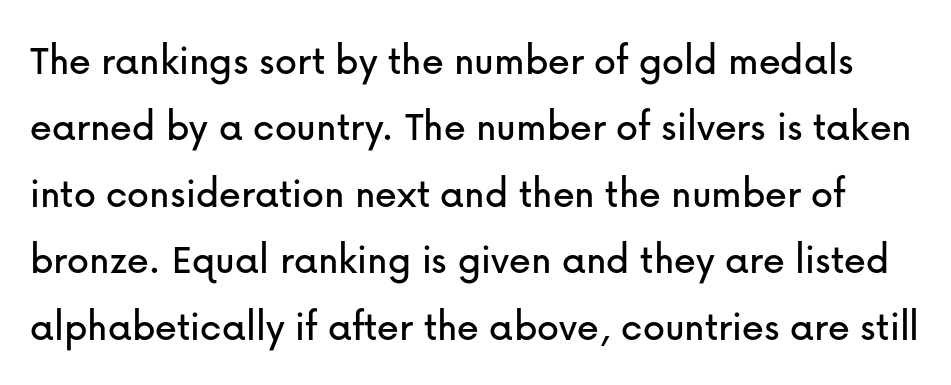
{"serif": "no", "italic": "no", "width": "normal", "stroke_contrast": "low", "x_height": "medium", "monospaced": "no", "underline": "no", "line_spacing": "normal", "line_spacing_ratio": 1.51, "letter_spacing": "normal", "letter_spacing_em": 0.0, "glyph_px": 44}
